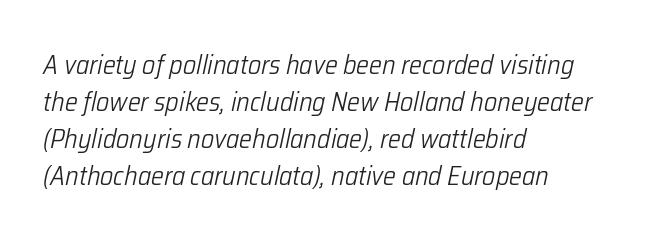
Q: Is the text bold? A: No.
Q: Is the text italic (slanted)? A: Yes, it leans right by about 12 degrees.
Q: Is the text underlined? A: No.
Q: How is the paragraph aligned? A: Left-aligned.
Q: Is the spacing between letters normal or unusually wide? A: Normal.
Q: Is the spacing between lines tight, normal or loose? A: Normal.
